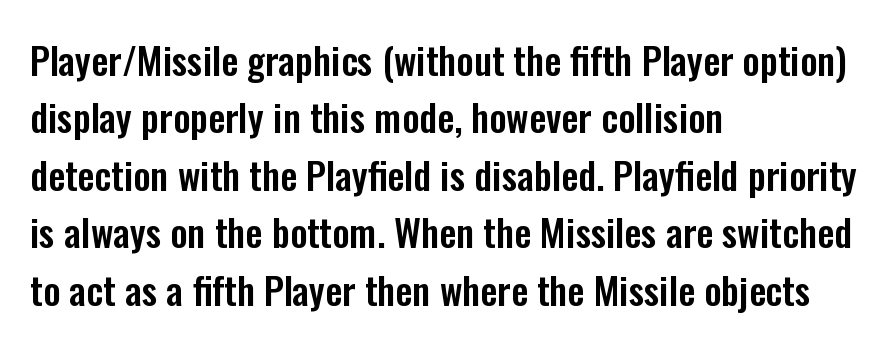
{"serif": "no", "italic": "no", "width": "condensed", "stroke_contrast": "low", "x_height": "medium", "monospaced": "no", "underline": "no", "align": "left", "line_spacing": "normal", "line_spacing_ratio": 1.51, "letter_spacing": "normal", "letter_spacing_em": 0.0, "glyph_px": 38}
